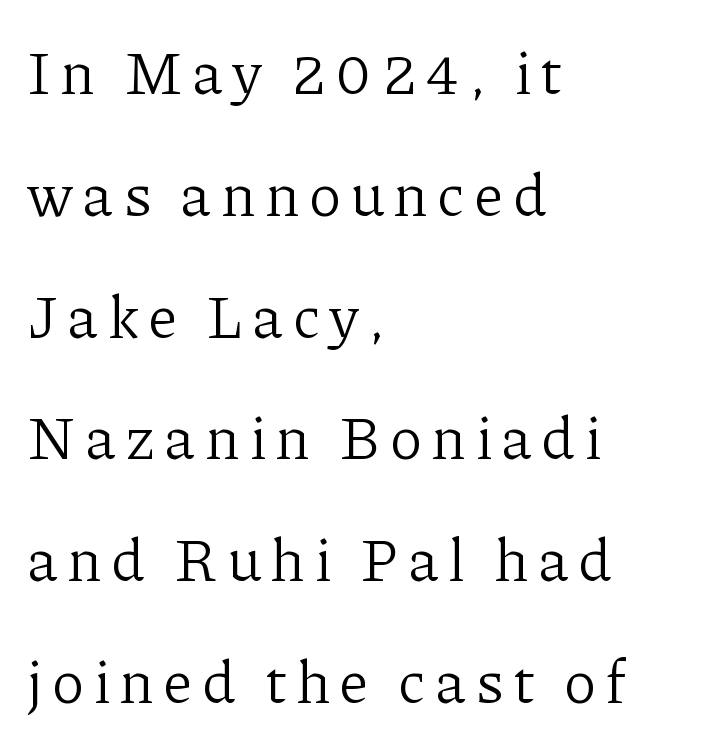
The image shows 60 px light serif type, upright; set left-aligned, loose line spacing (2.03x), not underlined; low stroke contrast and a medium x-height.
